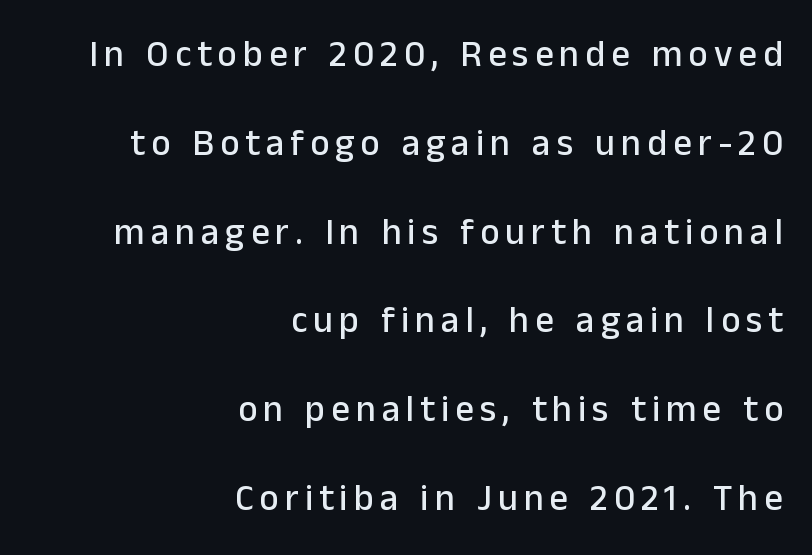
{"serif": "no", "italic": "no", "width": "normal", "stroke_contrast": "low", "x_height": "medium", "monospaced": "no", "underline": "no", "align": "right", "line_spacing": "loose", "line_spacing_ratio": 2.4, "glyph_px": 37}
